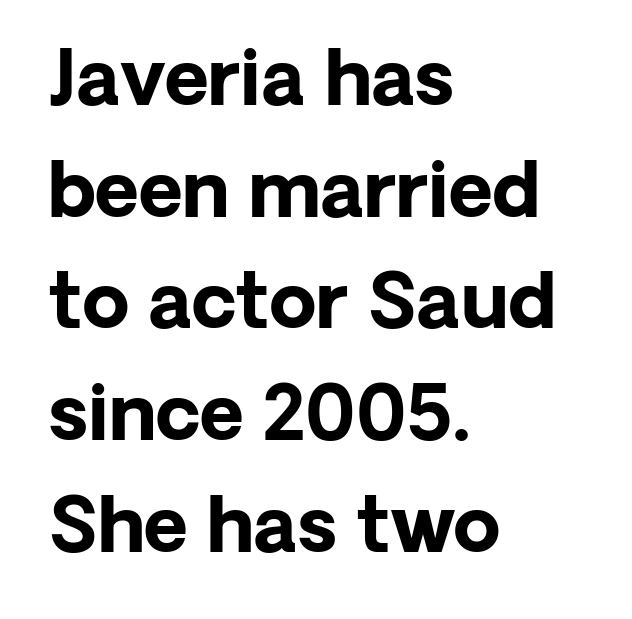
The image shows 76 px bold sans-serif type, upright; set left-aligned, normal line spacing (1.47x), normal letter spacing, not underlined; low stroke contrast and a medium x-height.
